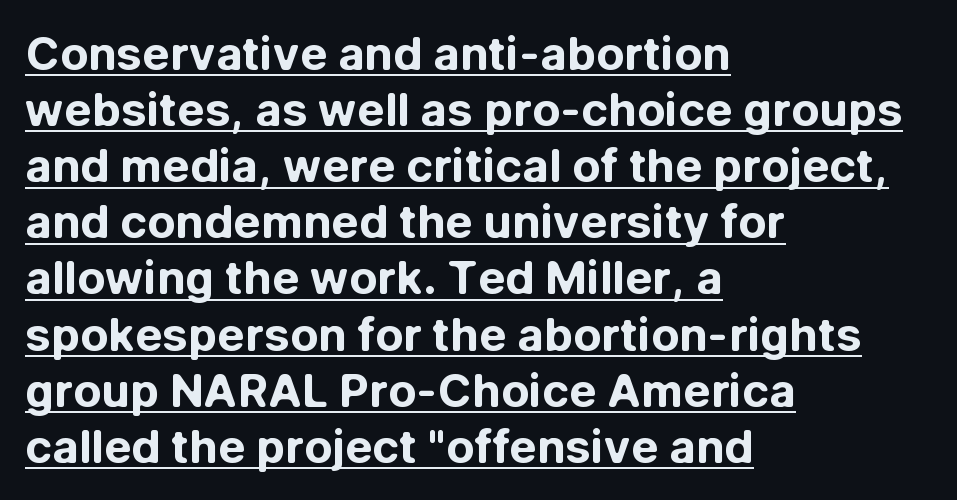
This sample uses an upright cut, with every glyph sitting square on the baseline. A typesetter would call this zero additional tracking. The sample has been set heavy, in full bold. Caption: lettering with a line underneath. Letterform terminals end flat and unadorned throughout the passage. The passage shown is typed in a proportional face where columns would drift.
